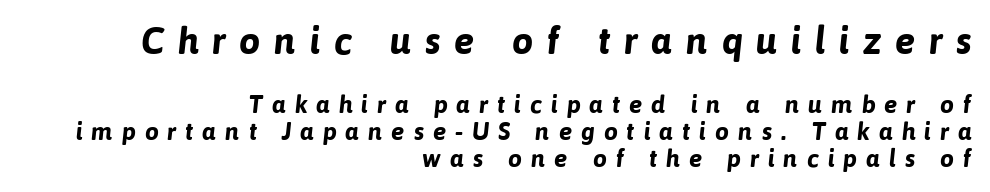
Note the varied advance widths — an 'i' is clearly narrower than an 'm'. Unlike a traditional serif, this face leaves its strokes unadorned. This rendering widens character spacing well past its baseline value. One glance says dense: line gaps are narrower than usual.
